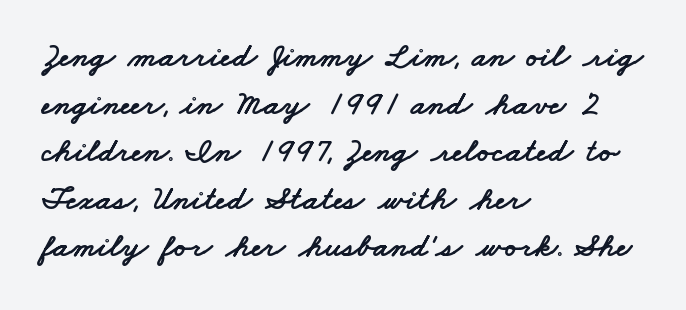
Nothing sits at the stroke ends, so this counts as sans-serif. The face used here is proportionally spaced, like ordinary book or web type. Descenders hang freely into open space. The setting favours the left margin, as ordinary paragraphs usually do. You could call the tracking neutral — neither tight nor loose.
